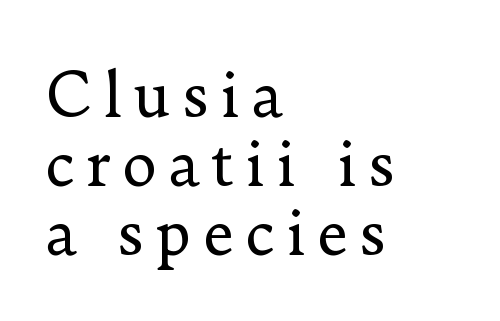
Varying glyph widths throughout — classic text-font behaviour. The zone under the glyphs is completely vacant. No heavy texture on the line: the type isn't bold. Notice how the passage keeps a crisp vertical edge on the left only. Is this a sans? No — the strokes have serifs. Posture: upright roman.
